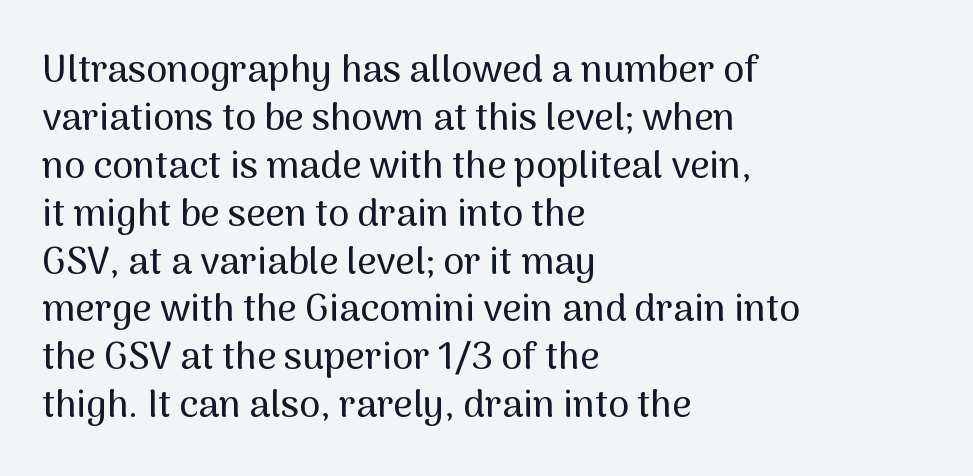
{"serif": "no", "italic": "no", "width": "normal", "stroke_contrast": "medium", "x_height": "medium", "monospaced": "no", "underline": "no", "align": "left", "line_spacing": "normal", "line_spacing_ratio": 1.26, "letter_spacing": "normal", "letter_spacing_em": 0.0, "glyph_px": 38}
